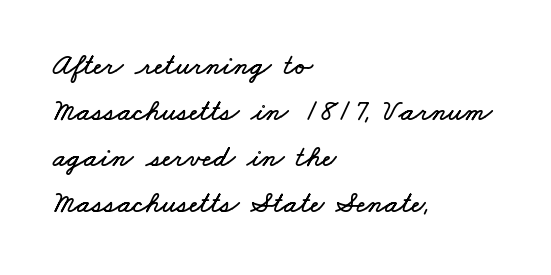
Baseline-to-baseline distance is the conventional proportion of letter height. A student would call this left alignment; a typographer would say flush left, rag right. Spacing between characters is what you'd get straight out of the box. Is this a fixed-width face? No — the glyphs have proportional, varying widths. The gap between lines stays unmarked.
